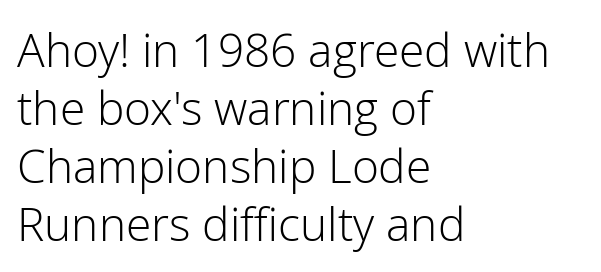
Q: Is the text bold? A: No.
Q: Is the text italic (slanted)? A: No, it is upright.
Q: Is the typeface a serif or a sans-serif typeface? A: Sans-serif.
Q: Is the text underlined? A: No.
Q: How is the paragraph aligned? A: Left-aligned.
Q: Is the spacing between letters normal or unusually wide? A: Normal.
Q: Is the spacing between lines tight, normal or loose? A: Normal.
Q: Width (condensed, normal, or wide)? A: Normal.
Q: Stroke contrast? A: Low.
Q: x-height? A: Medium.
Q: Monospaced? A: No.
